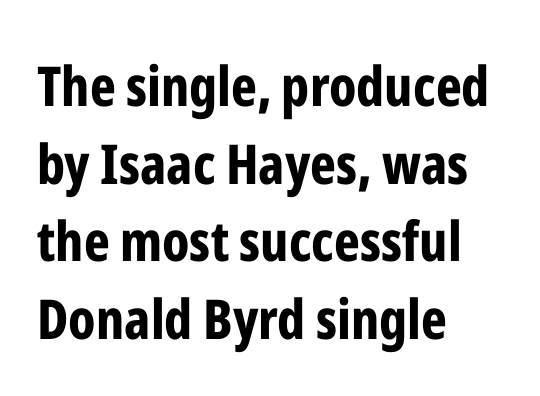
{"serif": "no", "italic": "no", "bold": "yes", "weight": "bold", "width": "condensed", "stroke_contrast": "low", "x_height": "medium", "monospaced": "no", "underline": "no", "align": "left", "line_spacing": "normal", "line_spacing_ratio": 1.41, "letter_spacing": "normal", "letter_spacing_em": 0.0, "glyph_px": 55}
